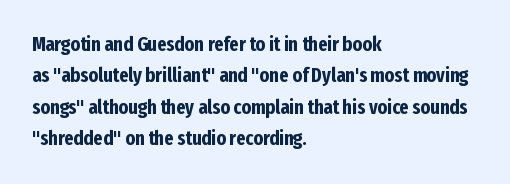
Q: Is the text bold? A: Yes.
Q: Is the text italic (slanted)? A: No, it is upright.
Q: Is the text underlined? A: No.
Q: How is the paragraph aligned? A: Left-aligned.
Q: Is the spacing between letters normal or unusually wide? A: Normal.
Q: Is the spacing between lines tight, normal or loose? A: Normal.
